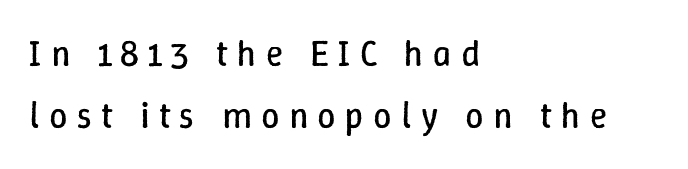
{"italic": "no", "bold": "no", "weight": "regular", "width": "normal", "stroke_contrast": "low", "x_height": "medium", "monospaced": "no", "underline": "no", "align": "left", "line_spacing_ratio": 1.72, "letter_spacing": "wide", "letter_spacing_em": 0.26, "glyph_px": 36}
